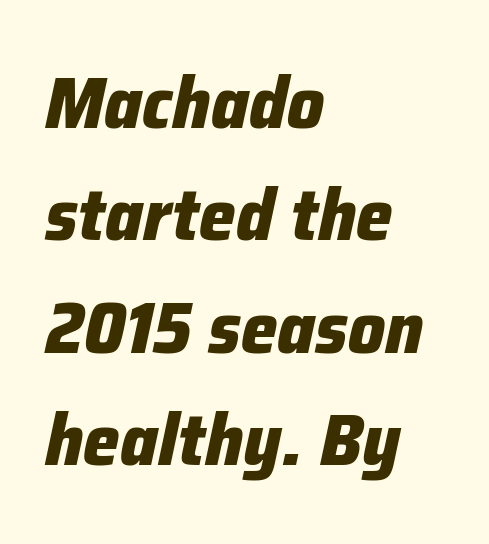
The image shows 73 px heavy type, italic (leaning right); set left-aligned, normal line spacing (1.54x), normal letter spacing, not underlined; low stroke contrast and a medium x-height.
